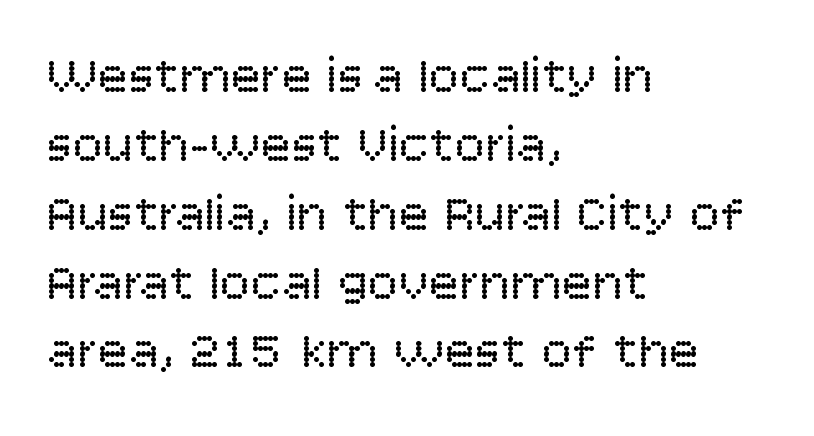
The image shows 51 px regular-weight sans-serif type, upright; set left-aligned, normal line spacing (1.35x), normal letter spacing, not underlined; low stroke contrast and a large x-height.
